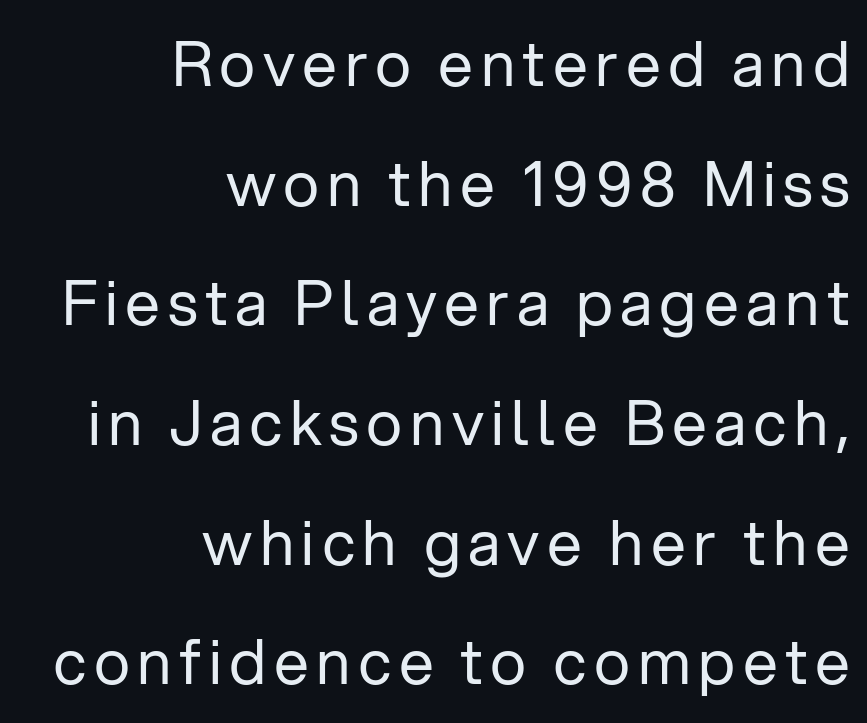
The image shows 62 px regular-weight sans-serif type, upright; set right-aligned, loose line spacing (1.93x), not underlined; low stroke contrast and a medium x-height.
